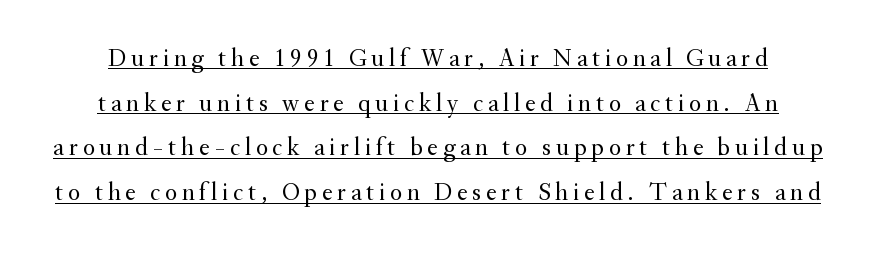
The image shows 25 px text type, upright; set line spacing 1.79x, underlined.
